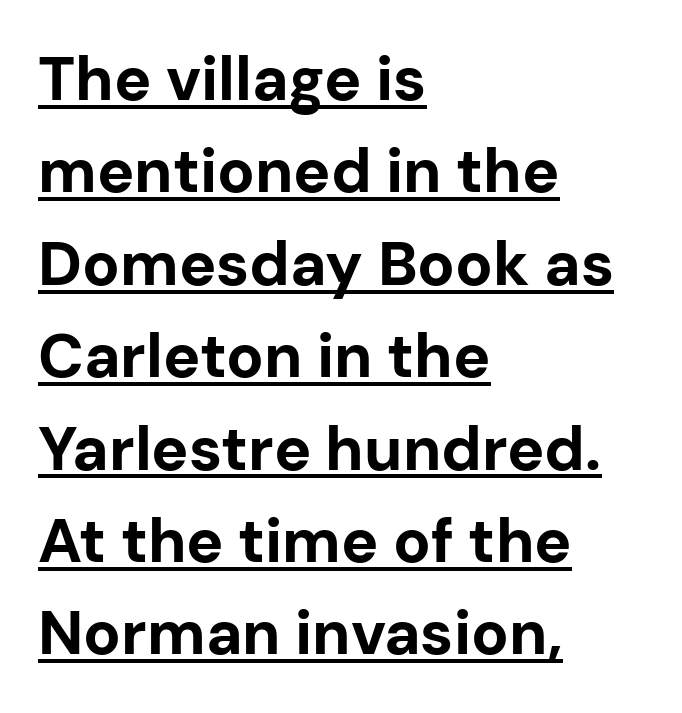
This sample uses plain, unmodified letter spacing. What kind of face is this? One without serifs — a sans. Typographic density is high because the face is bold. Every stem runs plumb, perpendicular to the baseline. Leading matches the norm, producing a regular column. Looks like regular typesetting: each glyph gets only the width it needs.
